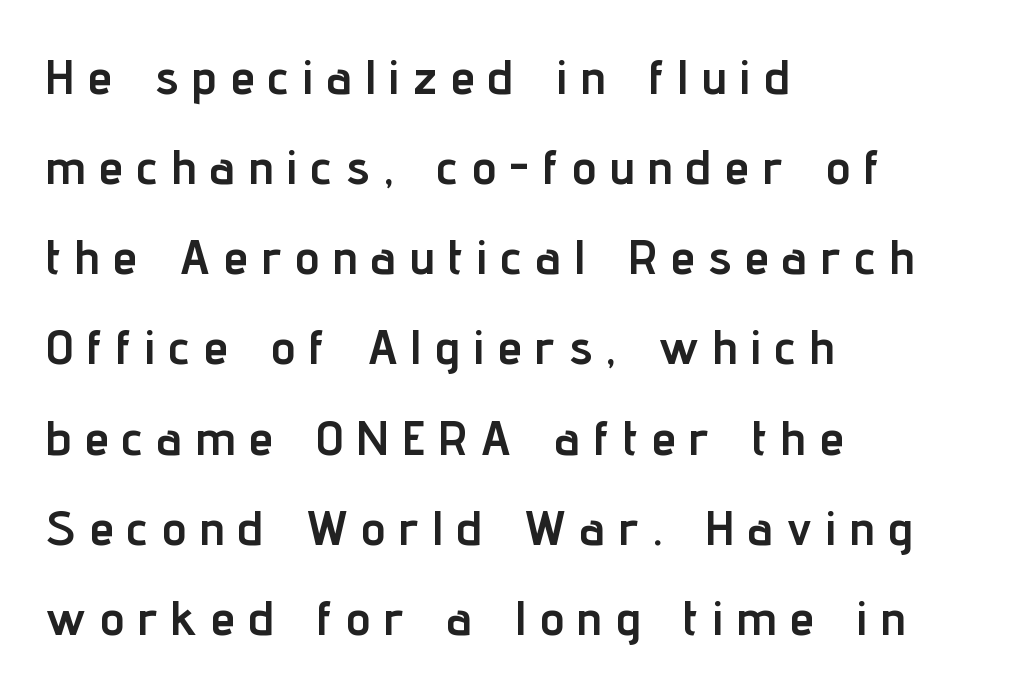
The letterforms stand isolated, each surrounded by extra space. Varying glyph widths throughout — classic text-font behaviour. Observe the absence of serifs on each vertical stroke in this sample. Rendered with straight, roman letterforms.
